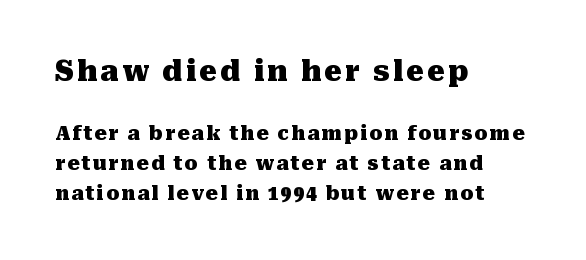
The image shows 28 px heavy serif type, upright; set left-aligned, normal line spacing (1.58x), not underlined; the first (top) block is 1.47x larger; medium stroke contrast and a medium x-height.
